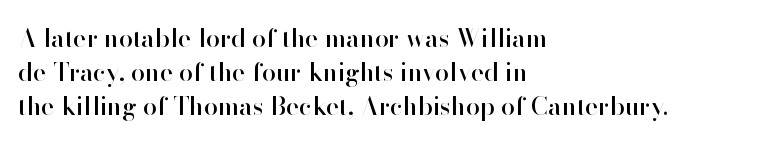
Q: Is the text italic (slanted)? A: No, it is upright.
Q: Is the text underlined? A: No.
Q: How is the paragraph aligned? A: Left-aligned.
Q: Is the spacing between letters normal or unusually wide? A: Normal.
Q: Is the spacing between lines tight, normal or loose? A: Normal.
